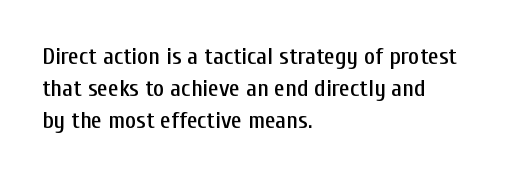
Q: Is the text italic (slanted)? A: No, it is upright.
Q: Is the text underlined? A: No.
Q: How is the paragraph aligned? A: Left-aligned.
Q: Is the spacing between letters normal or unusually wide? A: Normal.
Q: Is the spacing between lines tight, normal or loose? A: Normal.
